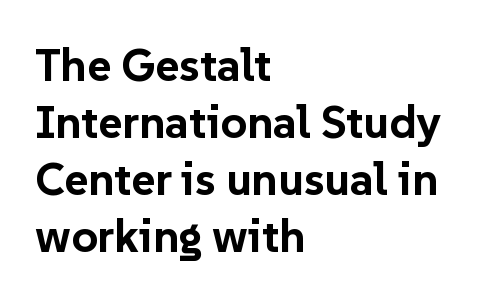
The image shows 46 px bold sans-serif type, upright; set left-aligned, line spacing 1.24x, normal letter spacing, not underlined; low stroke contrast and a medium x-height.
